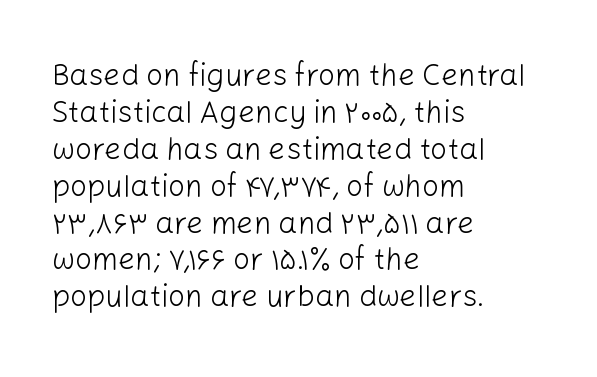
{"serif": "no", "italic": "no", "bold": "no", "weight": "light", "width": "normal", "stroke_contrast": "low", "x_height": "medium", "monospaced": "no", "underline": "no", "align": "left", "line_spacing_ratio": 1.23, "letter_spacing": "normal", "letter_spacing_em": 0.0, "glyph_px": 30}
